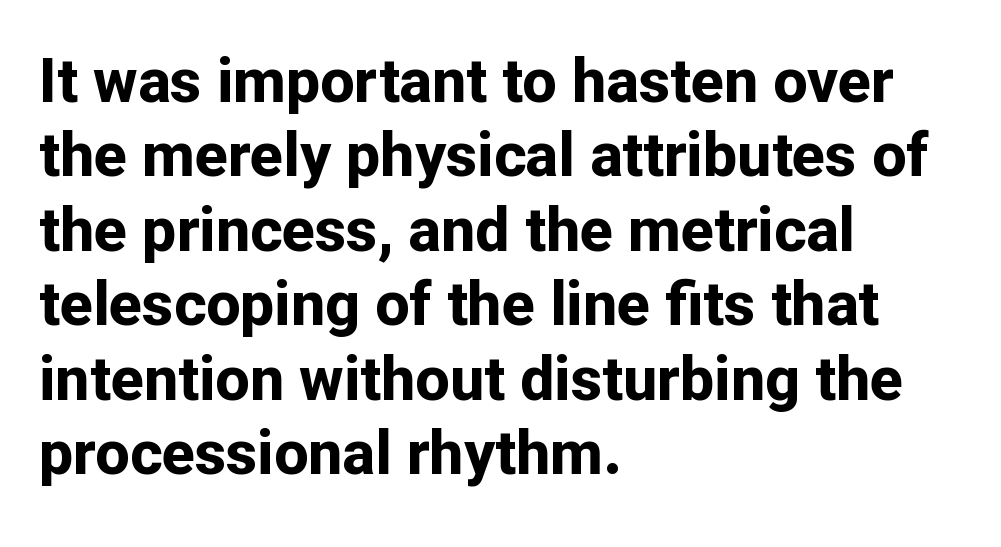
The image shows 61 px bold sans-serif type, upright; set left-aligned, line spacing 1.22x, normal letter spacing, not underlined; low stroke contrast and a medium x-height.
